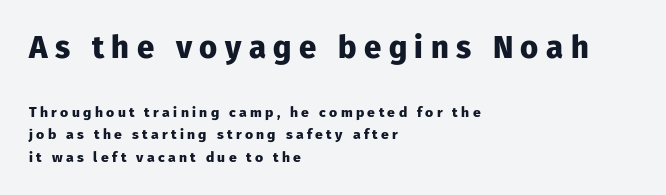
Q: Is the text bold? A: Yes.
Q: Is the text italic (slanted)? A: No, it is upright.
Q: Is the typeface a serif or a sans-serif typeface? A: Sans-serif.
Q: Is the text underlined? A: No.
Q: How is the paragraph aligned? A: Left-aligned.
Q: Is the spacing between letters normal or unusually wide? A: Unusually wide.
Q: Is the spacing between lines tight, normal or loose? A: Normal.
Q: Which block of text is set in a larger size, the first (top) or the second (bottom)? A: The first (top) one.
Q: Width (condensed, normal, or wide)? A: Normal.
Q: Stroke contrast? A: Low.
Q: x-height? A: Medium.
Q: Monospaced? A: No.
